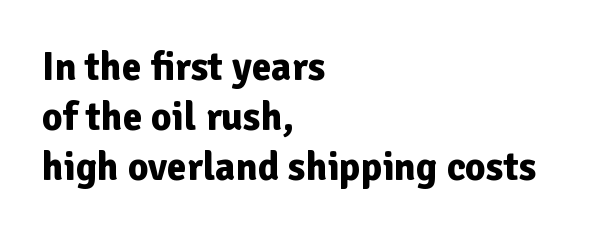
Looks like regular typesetting: each glyph gets only the width it needs. The rendering uses a moderate line-height, typical for paragraphs. Upright lettering throughout. Descenders are the only things crossing below the line. How are the letters spaced? Ordinarily, with no added tracking.
